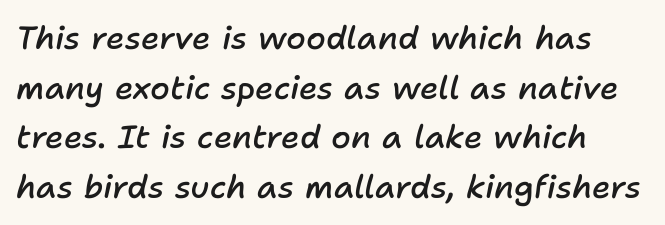
{"italic": "yes", "lean": "right", "slant_degrees": 11, "bold": "semi", "weight": "semibold", "width": "normal", "stroke_contrast": "low", "x_height": "medium", "monospaced": "no", "underline": "no", "line_spacing": "normal", "line_spacing_ratio": 1.55, "letter_spacing": "normal", "letter_spacing_em": 0.0, "glyph_px": 32}
